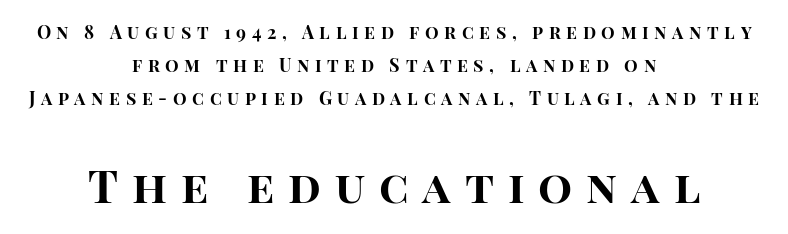
{"serif": "no", "italic": "no", "bold": "yes", "weight": "bold", "width": "normal", "stroke_contrast": "high", "x_height": "large", "monospaced": "no", "underline": "no", "align": "center", "line_spacing_ratio": 1.83, "letter_spacing": "wide", "letter_spacing_em": 0.31, "larger_block": "second", "size_ratio": 2.5, "glyph_px": 45}
